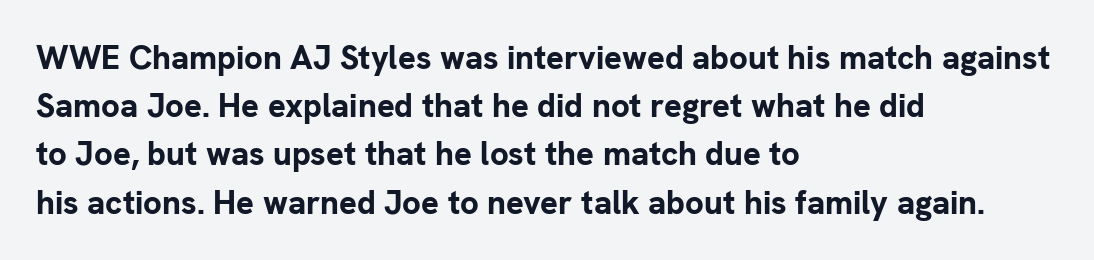
{"serif": "no", "italic": "no", "bold": "yes", "weight": "bold", "width": "normal", "stroke_contrast": "low", "x_height": "medium", "monospaced": "no", "underline": "no", "align": "left", "line_spacing": "normal", "line_spacing_ratio": 1.46, "letter_spacing": "normal", "letter_spacing_em": 0.0, "glyph_px": 33}
